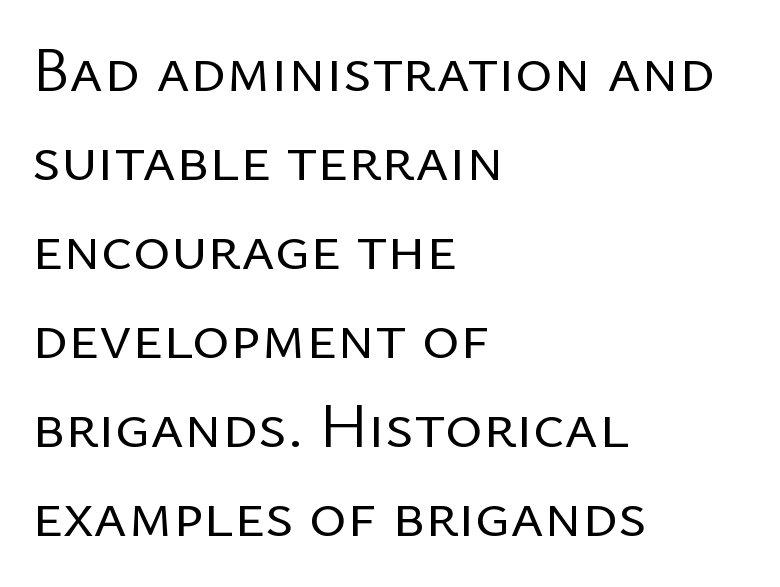
{"serif": "no", "italic": "no", "bold": "no", "weight": "regular", "width": "normal", "stroke_contrast": "low", "x_height": "medium", "monospaced": "no", "underline": "no", "align": "left", "line_spacing": "normal", "line_spacing_ratio": 1.39, "letter_spacing": "normal", "letter_spacing_em": 0.0, "glyph_px": 64}
